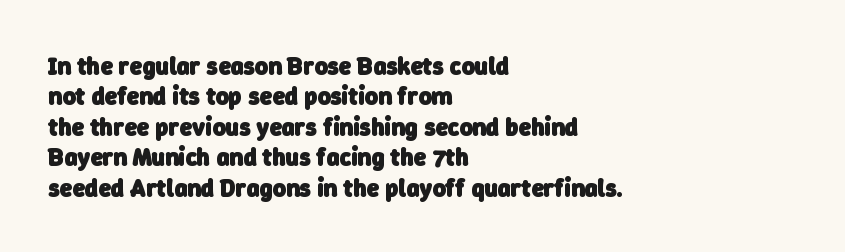
{"bold": "yes", "underline": "no", "align": "left", "line_spacing_ratio": 1.22, "letter_spacing": "normal", "letter_spacing_em": 0.0, "glyph_px": 25}
